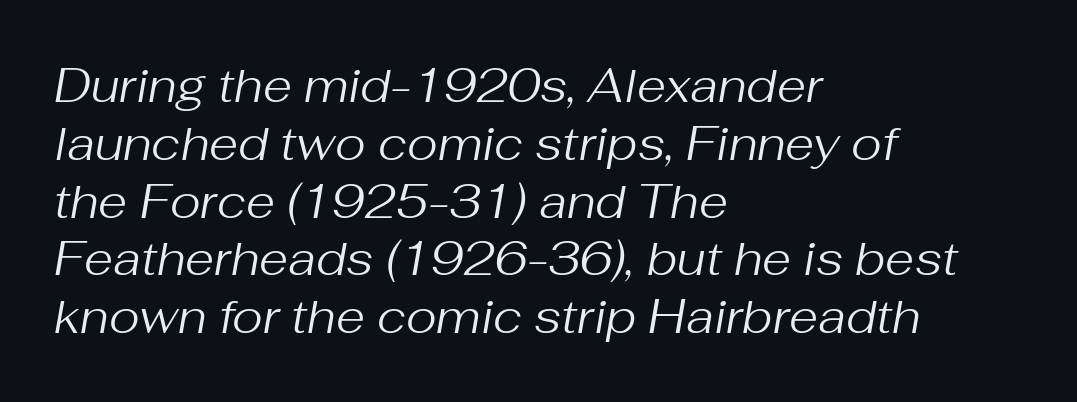
The image shows 47 px regular-weight type, italic (leaning right); set left-aligned, line spacing 1.23x, normal letter spacing, not underlined; medium stroke contrast and a medium x-height.
